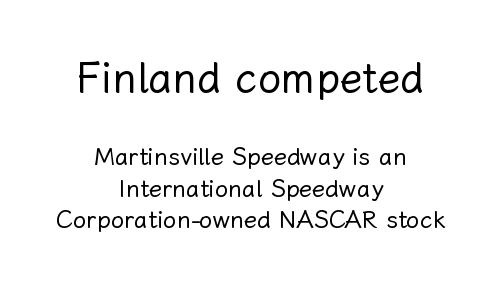
Unmarked baselines from the first word to the last. The face used here is proportionally spaced, like ordinary book or web type. The face used here is rendered with its standard letterfit. The face looks like a standard text weight, possibly lighter.
